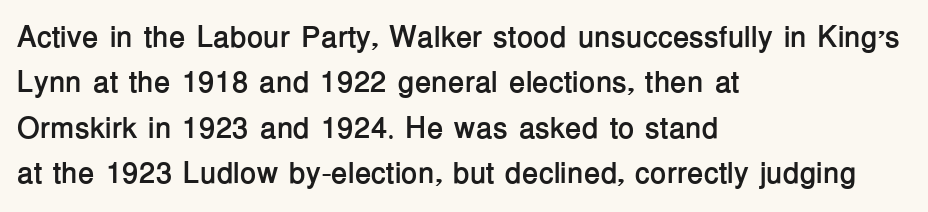
The image shows 30 px semibold sans-serif type, upright; set left-aligned, normal line spacing (1.51x), normal letter spacing, not underlined; low stroke contrast and a medium x-height.
